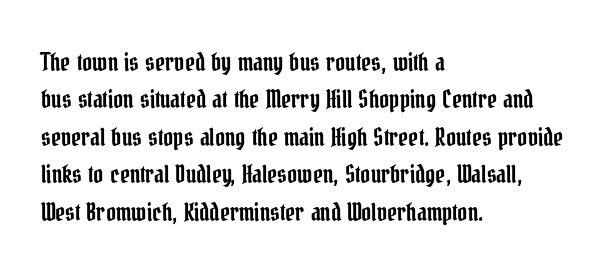
The image shows 24 px text type, upright; set left-aligned, normal line spacing (1.56x), normal letter spacing, not underlined.
